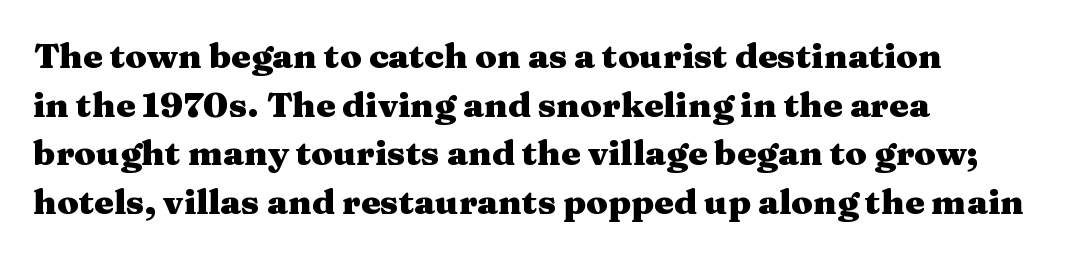
{"serif": "yes", "italic": "no", "bold": "yes", "weight": "heavy", "width": "wide", "stroke_contrast": "medium", "x_height": "medium", "monospaced": "no", "underline": "no", "align": "left", "line_spacing": "normal", "line_spacing_ratio": 1.39, "letter_spacing": "normal", "letter_spacing_em": 0.0, "glyph_px": 35}
